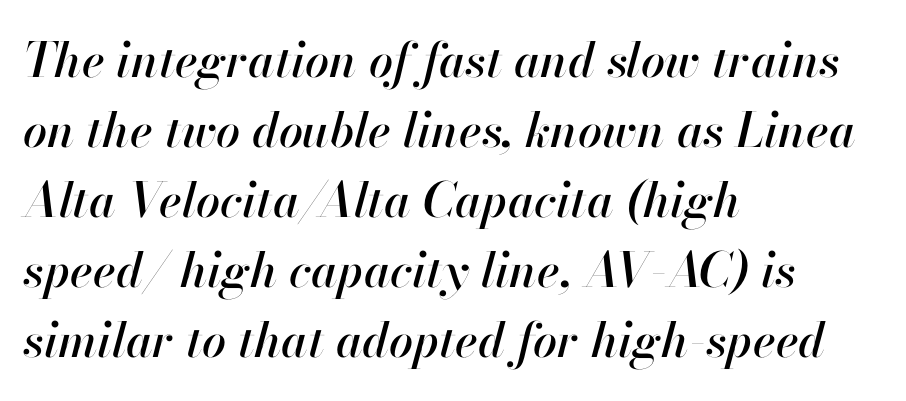
The image shows 48 px text type, italic (leaning right); set left-aligned, normal line spacing (1.46x), normal letter spacing, not underlined; high stroke contrast and a small x-height.
